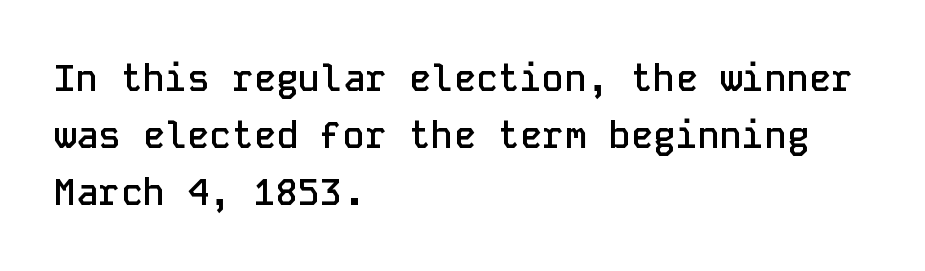
{"serif": "no", "italic": "no", "bold": "semi", "weight": "semibold", "width": "normal", "stroke_contrast": "low", "x_height": "medium", "monospaced": "yes", "underline": "no", "align": "left", "line_spacing": "normal", "line_spacing_ratio": 1.54, "letter_spacing": "normal", "letter_spacing_em": 0.0, "glyph_px": 37}
